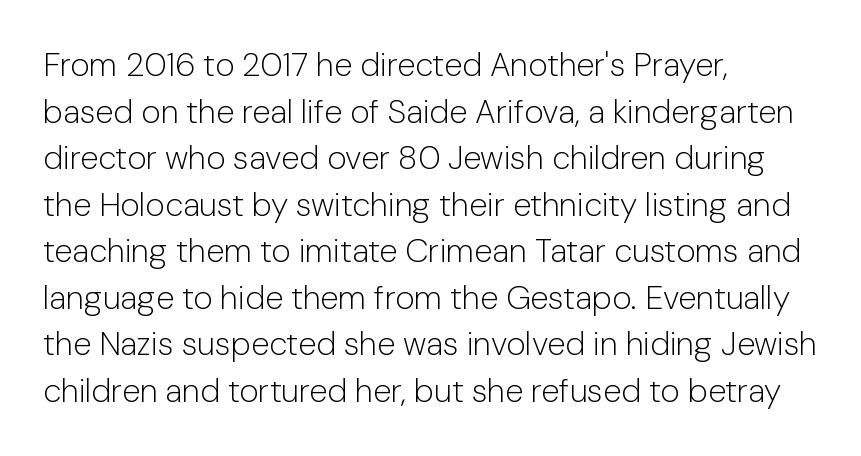
{"serif": "no", "italic": "no", "bold": "no", "weight": "light", "width": "normal", "stroke_contrast": "low", "x_height": "medium", "monospaced": "no", "underline": "no", "align": "left", "line_spacing": "normal", "line_spacing_ratio": 1.41, "letter_spacing": "normal", "letter_spacing_em": 0.0, "glyph_px": 33}
